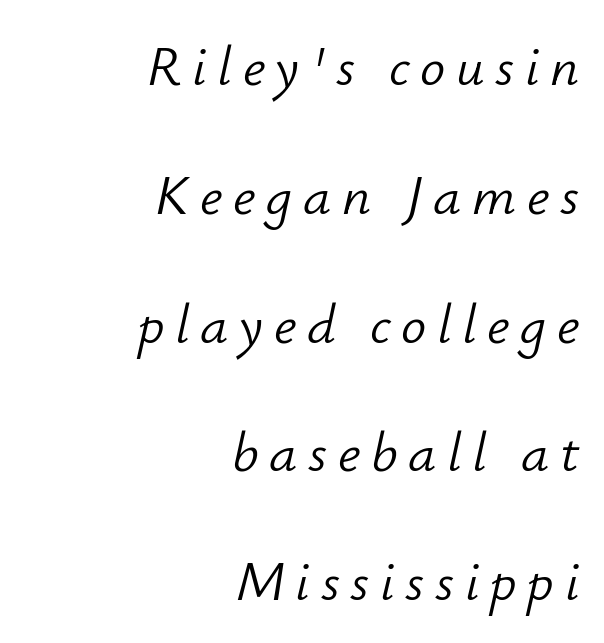
{"italic": "yes", "lean": "right", "slant_degrees": 12, "bold": "no", "weight": "light", "width": "normal", "stroke_contrast": "low", "x_height": "small", "monospaced": "no", "underline": "no", "align": "right", "line_spacing": "loose", "line_spacing_ratio": 2.3, "glyph_px": 56}
